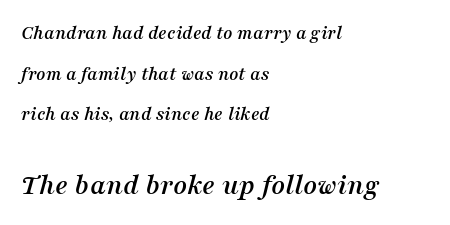
Q: Is the text italic (slanted)? A: Yes, it leans right by about 16 degrees.
Q: Is the typeface a serif or a sans-serif typeface? A: Serif.
Q: Is the text underlined? A: No.
Q: How is the paragraph aligned? A: Left-aligned.
Q: Is the spacing between letters normal or unusually wide? A: Normal.
Q: Is the spacing between lines tight, normal or loose? A: Loose.
Q: Which block of text is set in a larger size, the first (top) or the second (bottom)? A: The second (bottom) one.
Q: Width (condensed, normal, or wide)? A: Normal.
Q: Stroke contrast? A: Medium.
Q: x-height? A: Medium.
Q: Monospaced? A: No.
